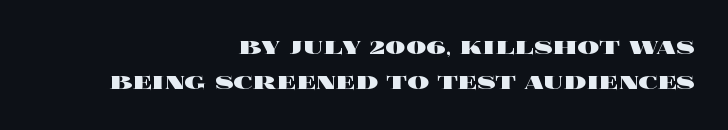
Horizontal alignment here is rightward, an uncommon choice for prose. The letters stand upright; this is a roman face. Rule under the text: the space is simply empty. Pretty heavy lettering here — definitely bold.
